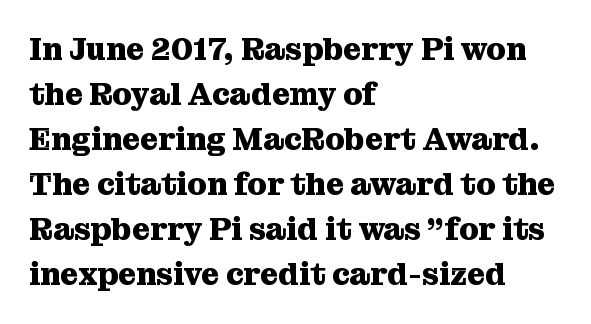
{"serif": "yes", "italic": "no", "bold": "yes", "weight": "heavy", "width": "normal", "stroke_contrast": "medium", "x_height": "medium", "monospaced": "no", "underline": "no", "align": "left", "line_spacing": "normal", "line_spacing_ratio": 1.45, "letter_spacing": "normal", "letter_spacing_em": 0.0, "glyph_px": 31}
